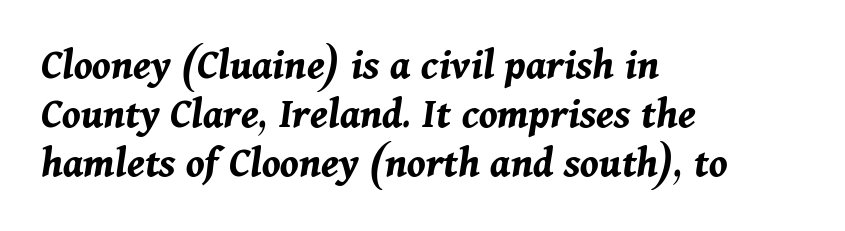
Line starts are locked; line ends wander. Very little white space separates one row of letters from the next. In terms of letterspacing, this is plain default setting. You could not count columns in this text — the font is proportionally spaced.
